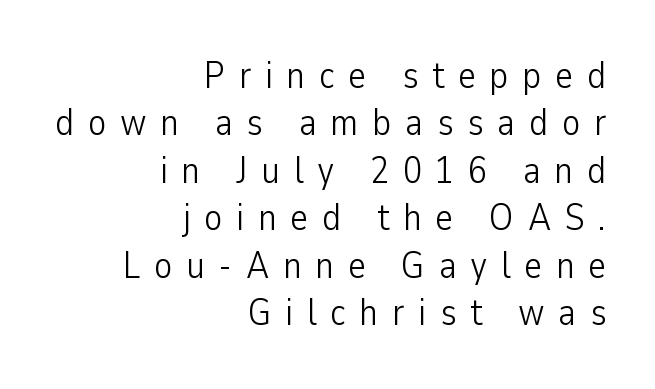
{"serif": "no", "italic": "no", "bold": "no", "weight": "light", "width": "condensed", "stroke_contrast": "low", "x_height": "medium", "monospaced": "no", "underline": "no", "align": "right", "line_spacing": "normal", "line_spacing_ratio": 1.25, "letter_spacing": "wide", "letter_spacing_em": 0.36, "glyph_px": 38}
